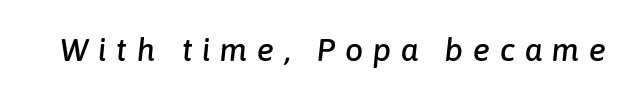
The passage shown is typed in a proportional face where columns would drift. Compared with typical body copy, the letter spacing here is much looser. Emphasis-style slanted type is in use. Underline: absent.
